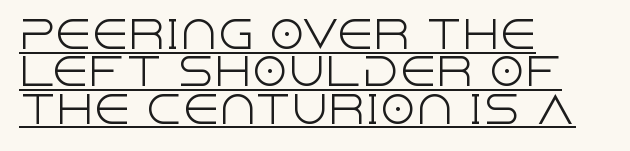
Leading: reduced. The letterforms sit at book weight or below. Check where the strokes stop: nothing finishes them off — pure sans. Is the block centered? No — it sits flush against the left margin.
